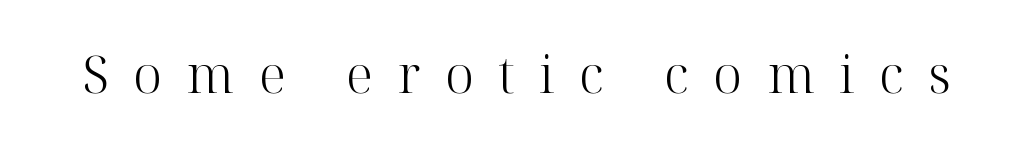
Q: Is the text bold? A: No.
Q: Is the text italic (slanted)? A: No, it is upright.
Q: Is the typeface a serif or a sans-serif typeface? A: Serif.
Q: Is the text underlined? A: No.
Q: Is the spacing between letters normal or unusually wide? A: Unusually wide.
Q: Width (condensed, normal, or wide)? A: Normal.
Q: Stroke contrast? A: High.
Q: x-height? A: Medium.
Q: Monospaced? A: No.
